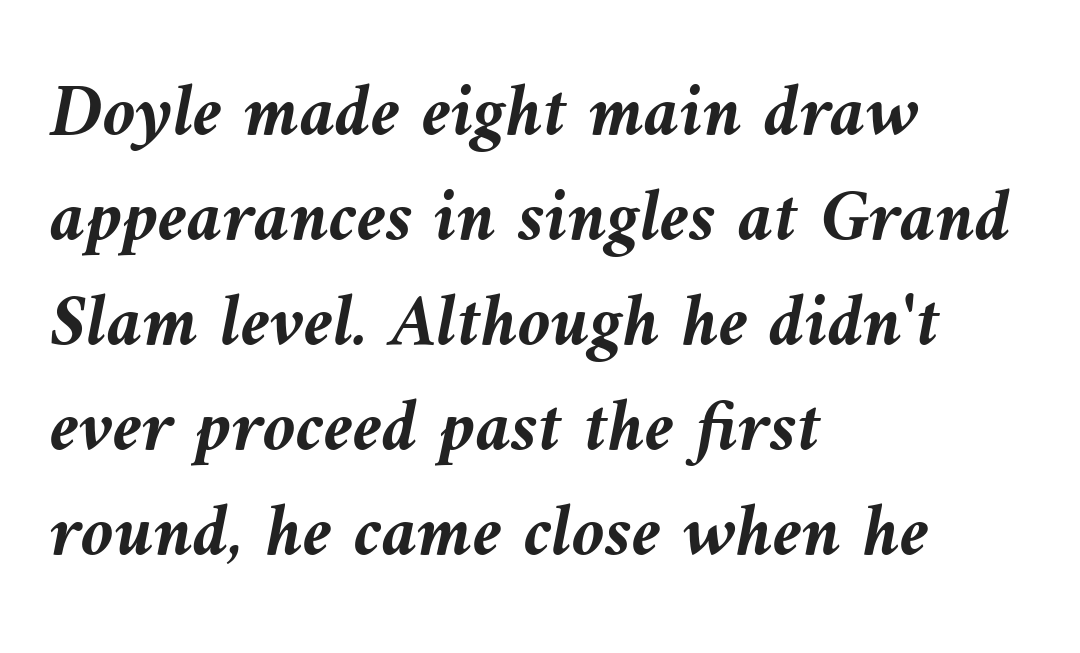
The image shows 75 px semibold type, italic (leaning left); set left-aligned, normal line spacing (1.4x), normal letter spacing, not underlined; medium stroke contrast and a medium x-height.
